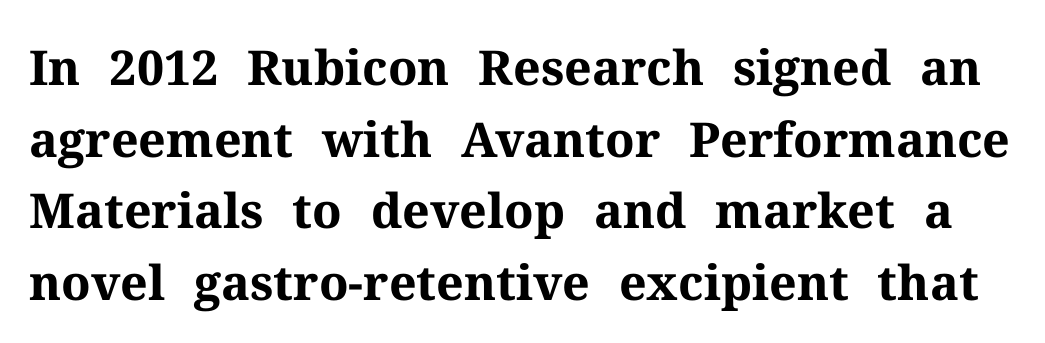
{"serif": "yes", "italic": "no", "bold": "yes", "weight": "bold", "width": "normal", "stroke_contrast": "medium", "x_height": "medium", "monospaced": "no", "underline": "no", "line_spacing": "normal", "line_spacing_ratio": 1.49, "letter_spacing": "normal", "letter_spacing_em": 0.0, "glyph_px": 48}
